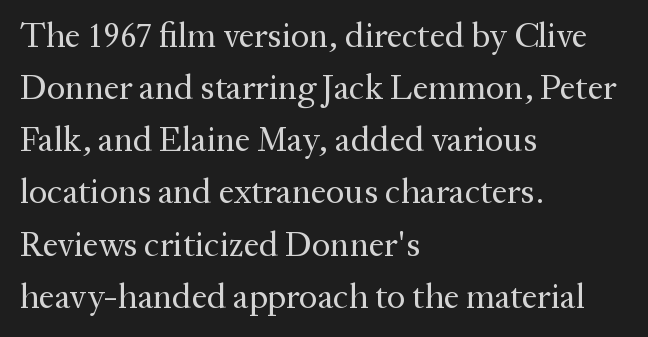
Q: Is the text bold? A: No.
Q: Is the text italic (slanted)? A: No, it is upright.
Q: Is the typeface a serif or a sans-serif typeface? A: Serif.
Q: Is the text underlined? A: No.
Q: How is the paragraph aligned? A: Left-aligned.
Q: Is the spacing between letters normal or unusually wide? A: Normal.
Q: Is the spacing between lines tight, normal or loose? A: Normal.
Q: Width (condensed, normal, or wide)? A: Normal.
Q: Stroke contrast? A: Medium.
Q: x-height? A: Medium.
Q: Monospaced? A: No.
